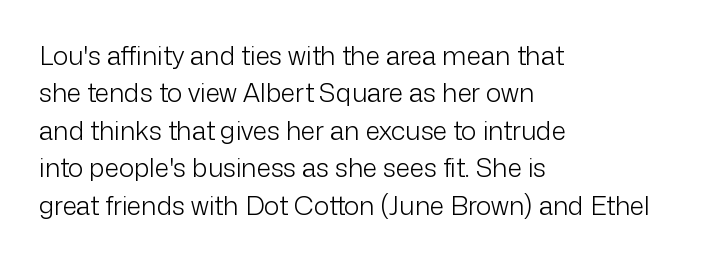
Is the letter spacing exaggerated? No — it looks like the ordinary default. This block has exactly the height ordinary leading produces. This is the regular roman posture of the typeface. Weight: not bold — regular or lighter.
